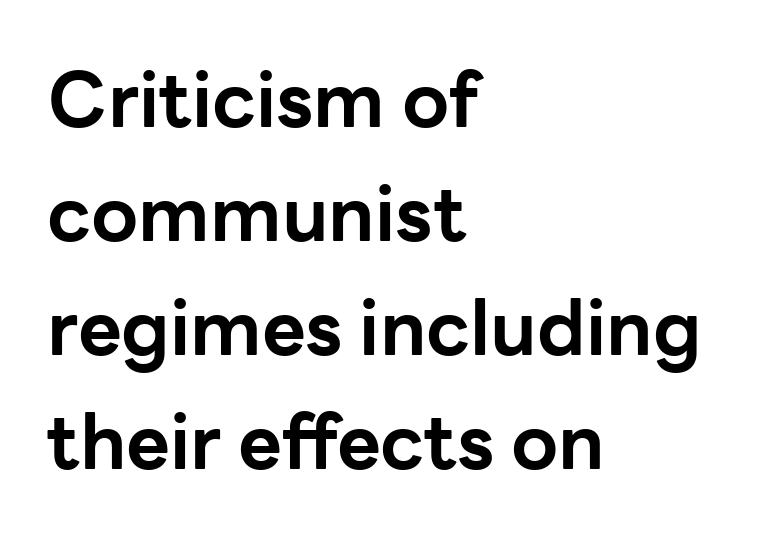
{"serif": "no", "italic": "no", "bold": "yes", "weight": "bold", "width": "normal", "stroke_contrast": "low", "x_height": "medium", "monospaced": "no", "underline": "no", "align": "left", "line_spacing": "normal", "line_spacing_ratio": 1.5, "letter_spacing": "normal", "letter_spacing_em": 0.0, "glyph_px": 76}
